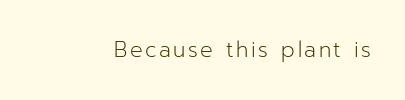
Nope, not italic — everything's standing straight. Weight: regular or lighter. This rendering features lettering with no underline.
